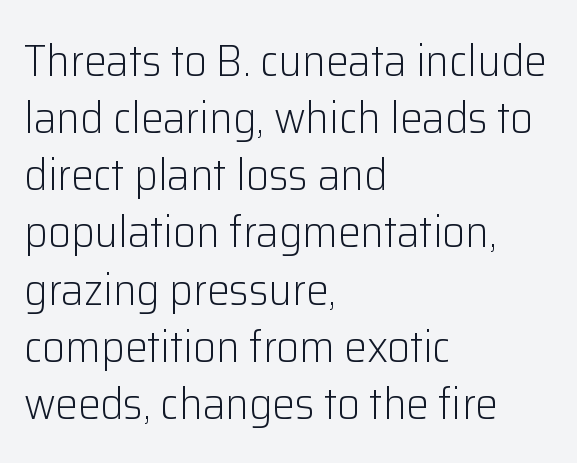
Spacing verdict: proportional, widths tailored to each character. Quick note: not italic, upright. No heavy texture on the line: the type isn't bold. Typeset ragged right — the left edge is the straight one. The tracking reads as untouched default to a designer's eye.
